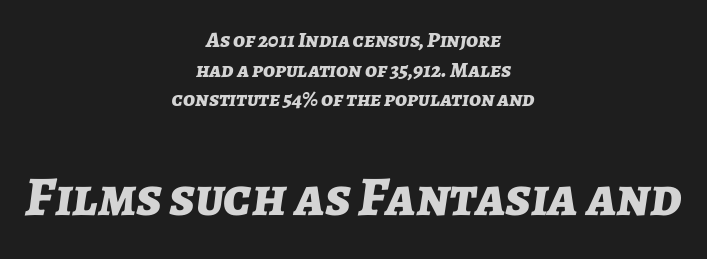
{"italic": "yes", "lean": "right", "slant_degrees": 7, "bold": "yes", "weight": "bold", "width": "normal", "stroke_contrast": "low", "x_height": "medium", "monospaced": "no", "underline": "no", "align": "center", "line_spacing": "normal", "line_spacing_ratio": 1.35, "letter_spacing": "normal", "letter_spacing_em": 0.0, "larger_block": "second", "size_ratio": 2.55, "glyph_px": 56}
